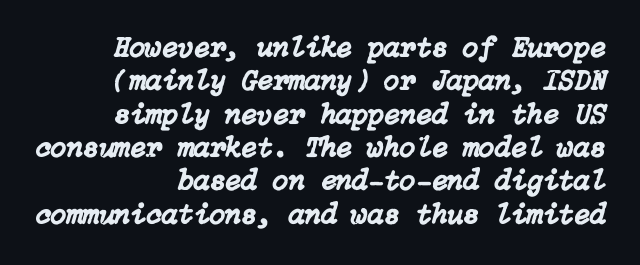
{"italic": "yes", "lean": "right", "slant_degrees": 15, "width": "normal", "stroke_contrast": "low", "x_height": "medium", "underline": "no", "align": "right", "line_spacing": "tight", "line_spacing_ratio": 1.15, "letter_spacing": "normal", "letter_spacing_em": 0.0, "glyph_px": 29}
